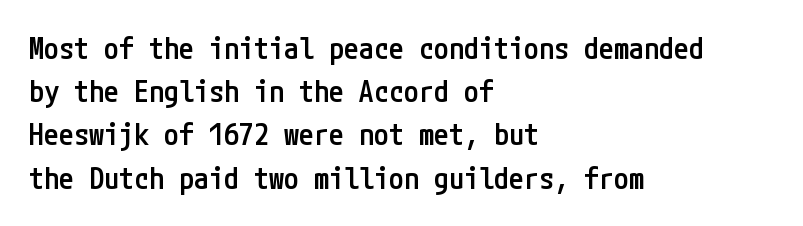
Q: Is the text bold? A: Semi-bold.
Q: Is the text italic (slanted)? A: No, it is upright.
Q: Is the typeface a serif or a sans-serif typeface? A: Sans-serif.
Q: Is the text underlined? A: No.
Q: How is the paragraph aligned? A: Left-aligned.
Q: Is the spacing between letters normal or unusually wide? A: Normal.
Q: Is the spacing between lines tight, normal or loose? A: Normal.
Q: Width (condensed, normal, or wide)? A: Condensed.
Q: Stroke contrast? A: Low.
Q: x-height? A: Medium.
